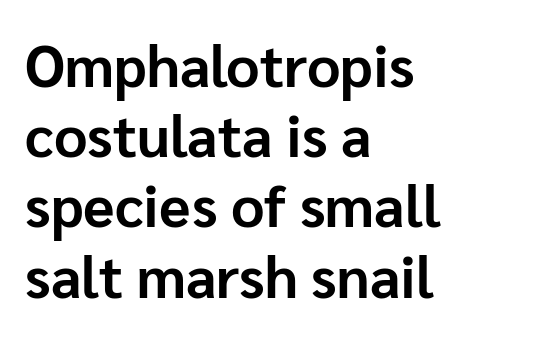
The image shows 58 px bold sans-serif type, upright; set left-aligned, line spacing 1.21x, normal letter spacing, not underlined; low stroke contrast and a medium x-height.
